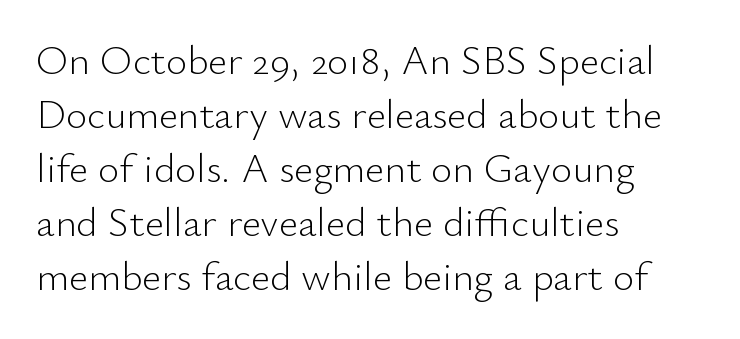
Tracking value appears to be zero — textbook default spacing. The rendering anchors every line to the left-hand side. Spacing verdict: proportional, widths tailored to each character. To sum up the face: it is a sans, with no serifs.
